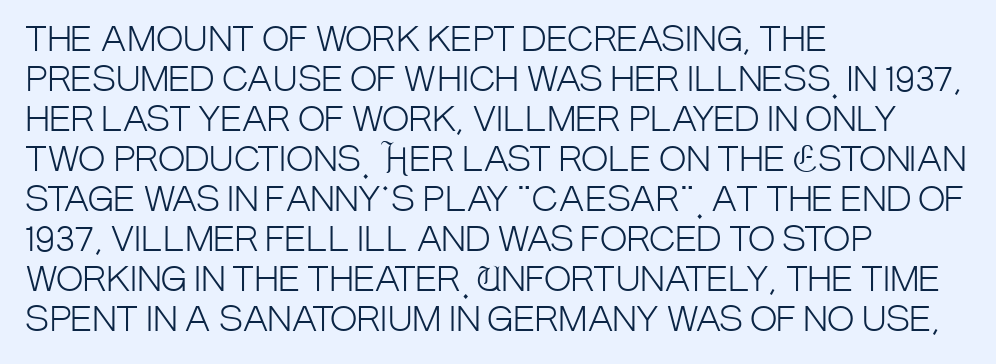
{"serif": "no", "italic": "no", "bold": "no", "weight": "light", "width": "condensed", "stroke_contrast": "low", "x_height": "large", "monospaced": "no", "underline": "no", "align": "left", "line_spacing_ratio": 1.21, "letter_spacing": "normal", "letter_spacing_em": 0.0, "glyph_px": 33}
